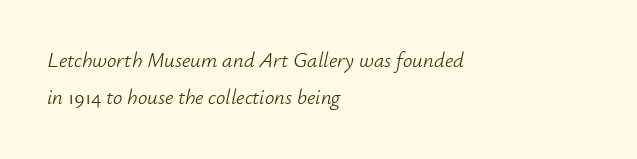
Has an underline been added? It has not. The text carries the slant typical of an italic or oblique font. The face looks like a standard text weight, possibly lighter. Default kerning and tracking; the words read as compact shapes. Short and long lines alike share a common starting point at left.
